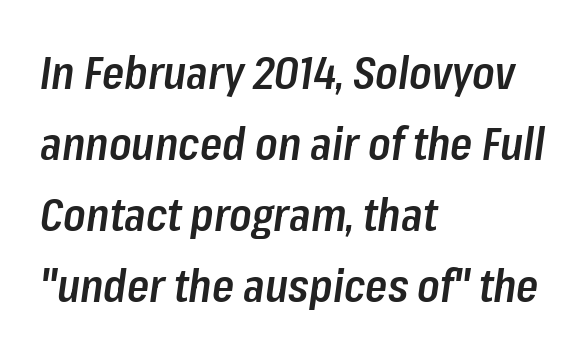
{"italic": "yes", "lean": "right", "slant_degrees": 8, "bold": "semi", "weight": "semibold", "width": "condensed", "stroke_contrast": "low", "x_height": "medium", "monospaced": "no", "underline": "no", "align": "left", "line_spacing": "normal", "line_spacing_ratio": 1.58, "letter_spacing": "normal", "letter_spacing_em": 0.0, "glyph_px": 45}
